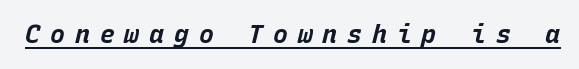
{"italic": "yes", "lean": "right", "slant_degrees": 15, "bold": "yes", "underline": "yes", "letter_spacing": "wide", "letter_spacing_em": 0.39, "glyph_px": 25}
